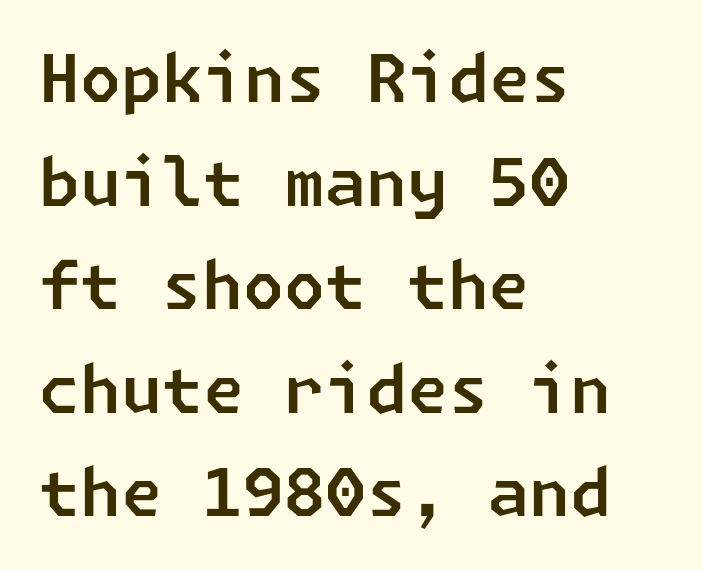
The line texture is even and compact thanks to regular tracking. Reading down the column, the eye jumps a familiar distance to each next line. These lines stack with their left ends in a neat column. The passage shown is typeset with a sans-serif family.
